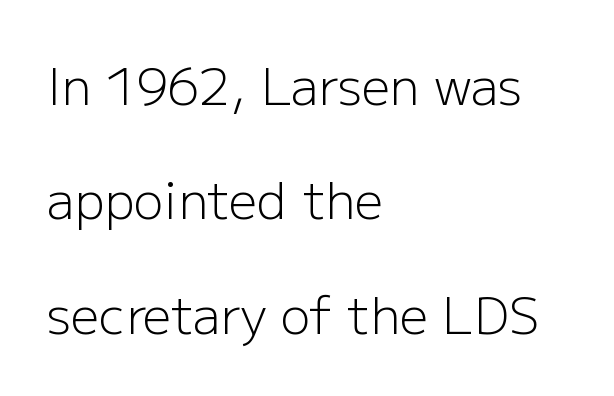
Glyph-to-glyph distance matches everyday printed text. The setting favours the left margin, as ordinary paragraphs usually do. Every stem runs plumb, perpendicular to the baseline. These lines stand farther apart than default settings would place them. Lines of text with bare space underneath. Each stroke keeps to a modest, everyday thickness or less.
